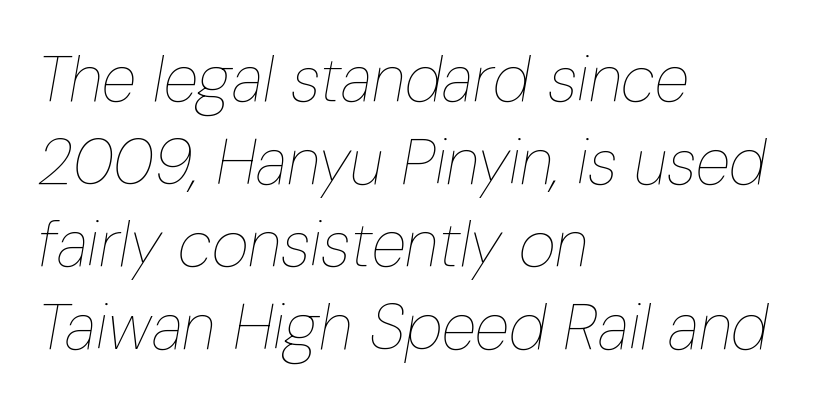
Q: Is the text bold? A: No.
Q: Is the text italic (slanted)? A: Yes, it leans right by about 10 degrees.
Q: Is the text underlined? A: No.
Q: How is the paragraph aligned? A: Left-aligned.
Q: Is the spacing between letters normal or unusually wide? A: Normal.
Q: Is the spacing between lines tight, normal or loose? A: Normal.
Q: Width (condensed, normal, or wide)? A: Condensed.
Q: Stroke contrast? A: Low.
Q: x-height? A: Medium.
Q: Monospaced? A: No.
